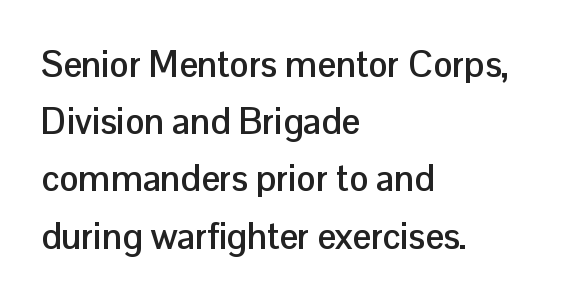
Q: Is the text bold? A: Yes.
Q: Is the text italic (slanted)? A: No, it is upright.
Q: Is the typeface a serif or a sans-serif typeface? A: Sans-serif.
Q: Is the text underlined? A: No.
Q: How is the paragraph aligned? A: Left-aligned.
Q: Is the spacing between letters normal or unusually wide? A: Normal.
Q: Is the spacing between lines tight, normal or loose? A: Normal.
Q: Width (condensed, normal, or wide)? A: Normal.
Q: Stroke contrast? A: Low.
Q: x-height? A: Medium.
Q: Monospaced? A: No.
